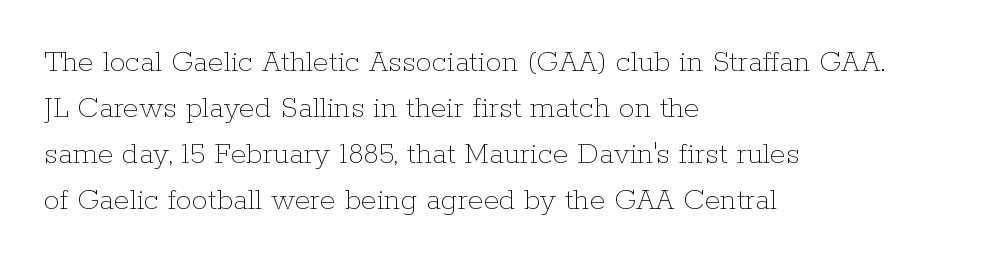
{"italic": "no", "bold": "no", "weight": "thin", "width": "normal", "stroke_contrast": "low", "x_height": "medium", "monospaced": "no", "underline": "no", "align": "left", "line_spacing": "normal", "line_spacing_ratio": 1.44, "letter_spacing": "normal", "letter_spacing_em": 0.0, "glyph_px": 32}
